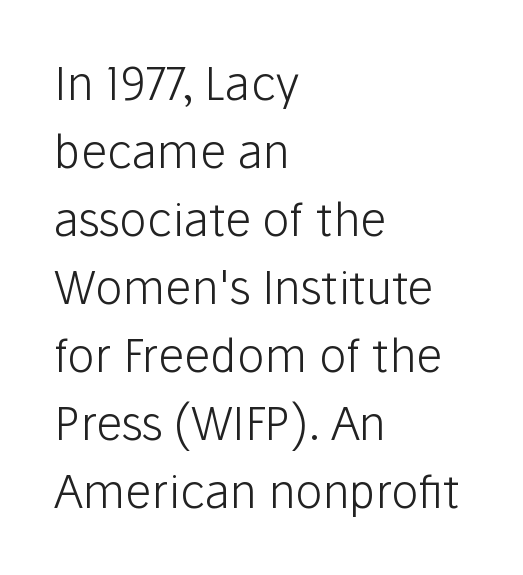
The image shows 46 px light sans-serif type, upright; set left-aligned, normal line spacing (1.48x), normal letter spacing, not underlined; low stroke contrast and a medium x-height.
